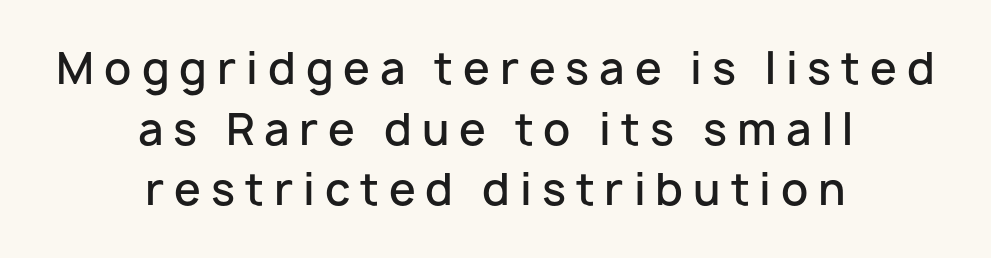
{"serif": "no", "italic": "no", "bold": "semi", "weight": "semibold", "width": "normal", "stroke_contrast": "low", "x_height": "medium", "monospaced": "no", "underline": "no", "align": "center", "line_spacing": "normal", "line_spacing_ratio": 1.41, "letter_spacing": "wide", "letter_spacing_em": 0.23, "glyph_px": 43}
